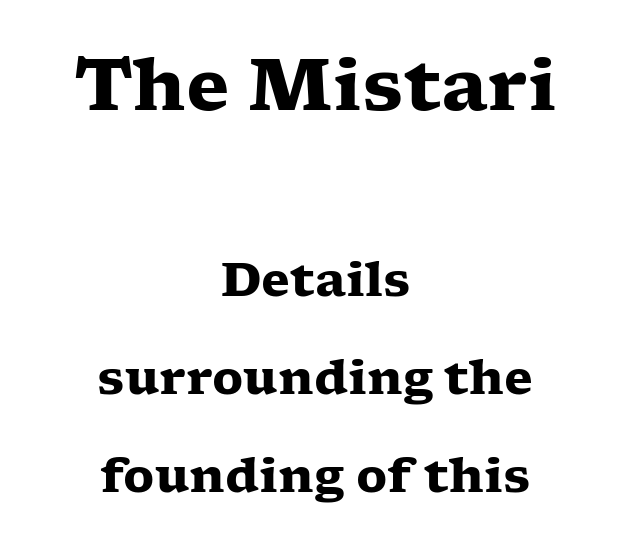
{"serif": "yes", "italic": "no", "bold": "yes", "weight": "heavy", "width": "wide", "stroke_contrast": "low", "x_height": "medium", "monospaced": "no", "underline": "no", "align": "center", "line_spacing": "loose", "line_spacing_ratio": 2.08, "letter_spacing": "normal", "letter_spacing_em": 0.0, "larger_block": "first", "size_ratio": 1.51, "glyph_px": 71}
